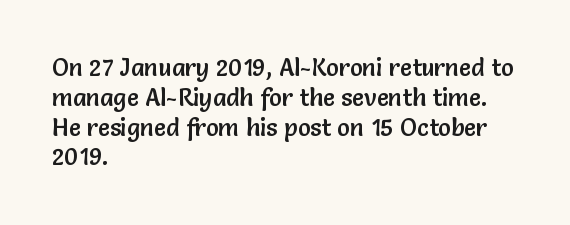
The image shows 24 px text type, upright; set left-aligned, line spacing 1.24x, normal letter spacing, not underlined.
